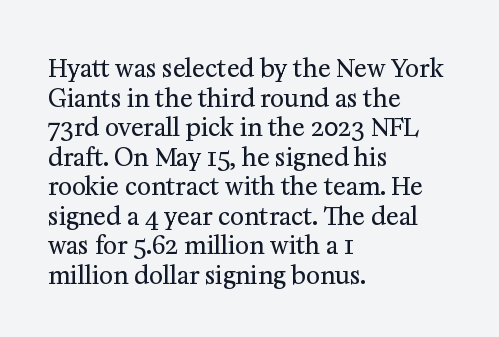
The image shows 24 px text type, upright; set left-aligned, line spacing 1.23x, normal letter spacing, not underlined.
